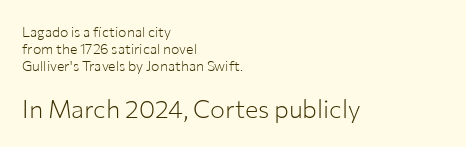
Left-aligned paragraph, ragged on the right. The lower block of text is set noticeably larger than the block above it. The strokes are not fattened; the text isn't bold. The letters sit at their default tracking, neither squeezed nor spread. A roman cut, with each character standing at attention.
